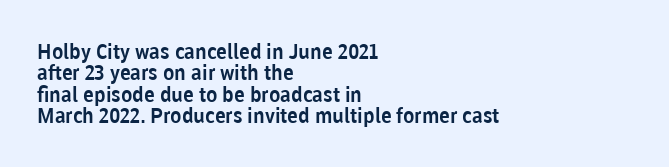
Tall strokes in this sample are plumb rather than angled. These lines are set flush left with a ragged right edge. The letters sit at their default tracking, neither squeezed nor spread. The gap between lines stays unmarked. The vertical gap from one line to the next is small.
